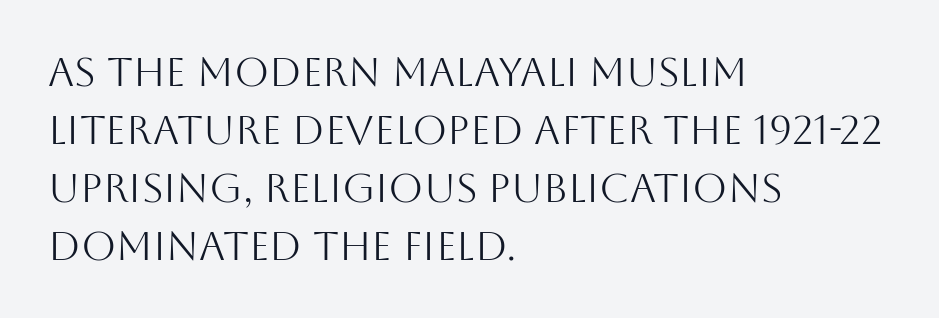
Glance below the letters and you will spot only blank space. This block has exactly the height ordinary leading produces. Students, note that the glyphs here touch the page at normal intervals. All the whitespace from short lines collects on the right.
